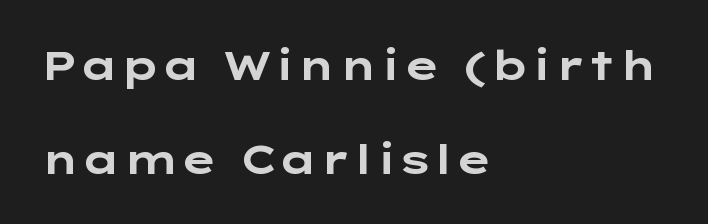
{"serif": "no", "italic": "no", "bold": "yes", "weight": "bold", "width": "wide", "stroke_contrast": "low", "x_height": "medium", "underline": "no", "align": "left", "line_spacing": "loose", "line_spacing_ratio": 2.35, "letter_spacing": "normal", "letter_spacing_em": 0.0, "glyph_px": 40}
